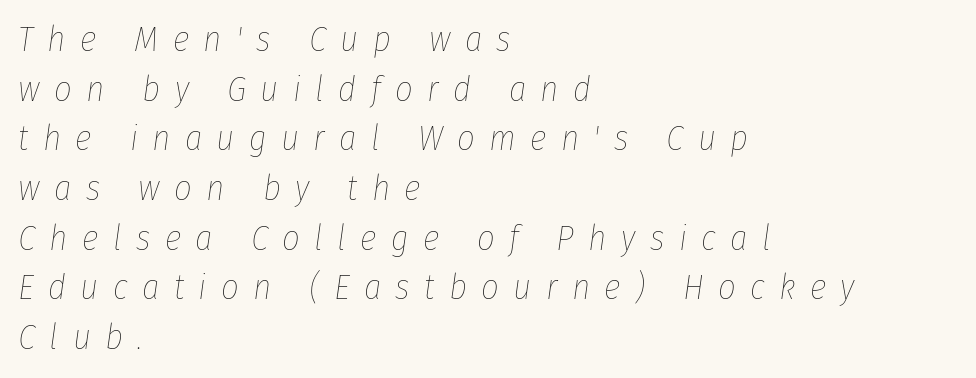
{"italic": "yes", "lean": "right", "slant_degrees": 8, "bold": "no", "weight": "thin", "width": "condensed", "stroke_contrast": "low", "x_height": "medium", "monospaced": "no", "underline": "no", "align": "left", "line_spacing": "normal", "line_spacing_ratio": 1.42, "letter_spacing": "wide", "letter_spacing_em": 0.41, "glyph_px": 35}
